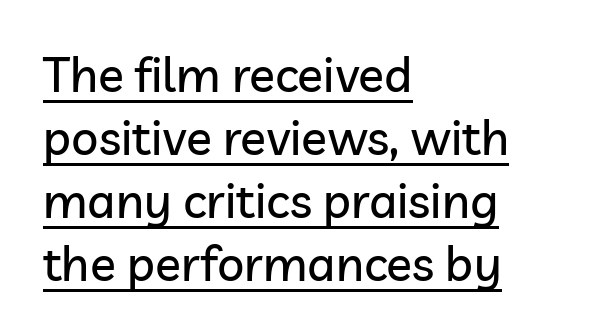
The image shows 48 px sans-serif type, upright; set left-aligned, normal line spacing (1.31x), normal letter spacing, underlined; low stroke contrast and a medium x-height.
